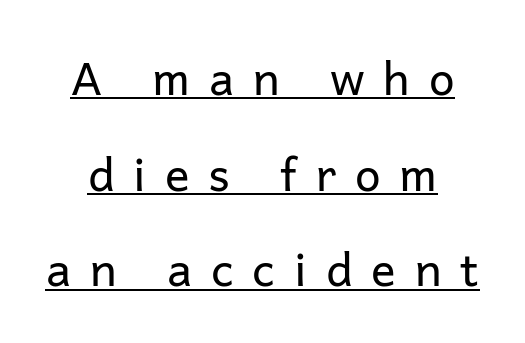
{"serif": "no", "italic": "no", "bold": "no", "weight": "regular", "width": "normal", "stroke_contrast": "low", "x_height": "medium", "monospaced": "no", "underline": "yes", "line_spacing": "loose", "line_spacing_ratio": 2.08, "letter_spacing": "wide", "letter_spacing_em": 0.41, "glyph_px": 46}
